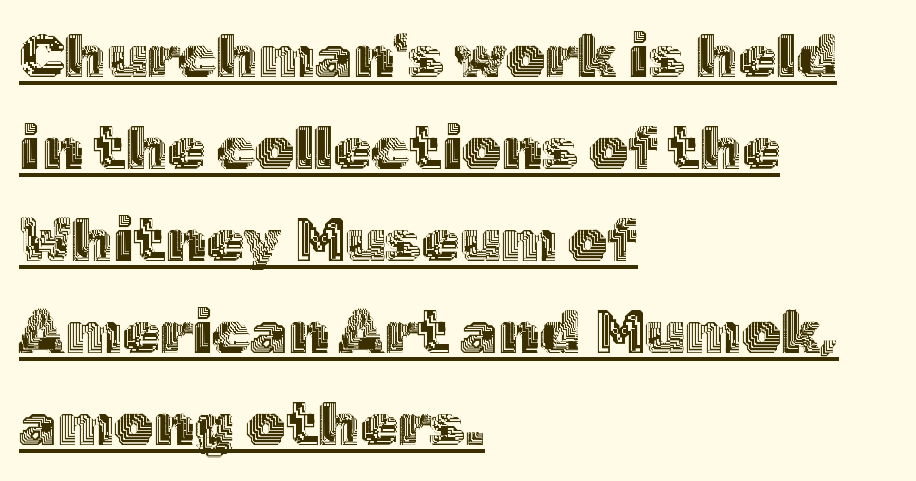
Q: Is the text italic (slanted)? A: No, it is upright.
Q: Is the text underlined? A: Yes.
Q: How is the paragraph aligned? A: Left-aligned.
Q: Is the spacing between letters normal or unusually wide? A: Normal.
Q: Is the spacing between lines tight, normal or loose? A: Normal.
Q: Width (condensed, normal, or wide)? A: Normal.
Q: x-height? A: Medium.
Q: Monospaced? A: No.
